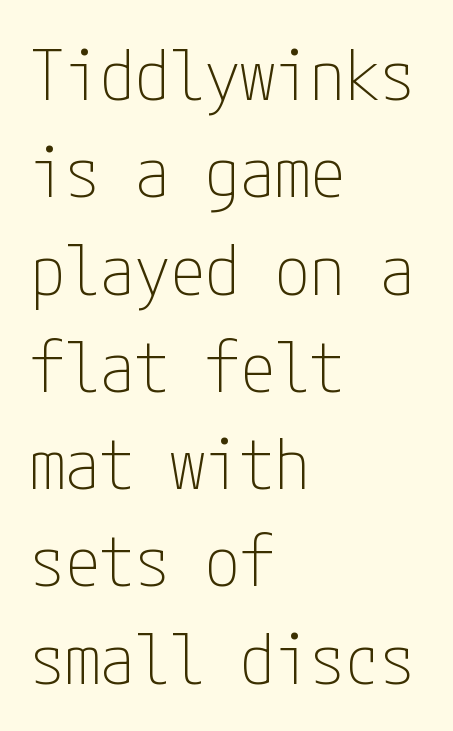
{"serif": "no", "italic": "no", "bold": "no", "weight": "thin", "width": "condensed", "stroke_contrast": "low", "x_height": "medium", "underline": "no", "align": "left", "line_spacing": "normal", "line_spacing_ratio": 1.39, "letter_spacing": "normal", "letter_spacing_em": 0.0, "glyph_px": 70}
